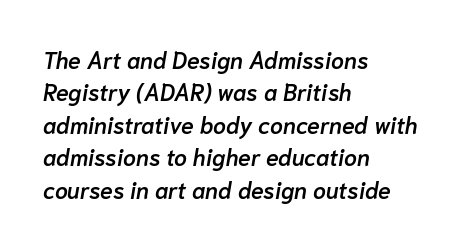
{"italic": "yes", "lean": "right", "slant_degrees": 10, "bold": "semi", "underline": "no", "align": "left", "line_spacing": "normal", "line_spacing_ratio": 1.41, "letter_spacing": "normal", "letter_spacing_em": 0.0, "glyph_px": 23}
